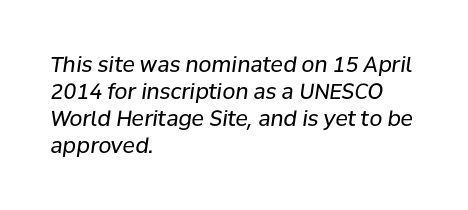
Type without underlining. Leftover space on each line is placed entirely after the last word. Rendered with sloped, italic letterforms. The letters look calm and open, with moderate or lighter stems.
